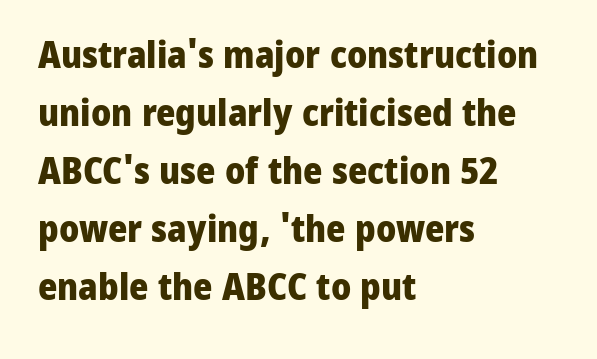
Q: Is the text bold? A: Yes.
Q: Is the text italic (slanted)? A: No, it is upright.
Q: Is the typeface a serif or a sans-serif typeface? A: Sans-serif.
Q: Is the text underlined? A: No.
Q: How is the paragraph aligned? A: Left-aligned.
Q: Is the spacing between letters normal or unusually wide? A: Normal.
Q: Is the spacing between lines tight, normal or loose? A: Normal.
Q: Width (condensed, normal, or wide)? A: Normal.
Q: Stroke contrast? A: Low.
Q: x-height? A: Medium.
Q: Monospaced? A: No.
